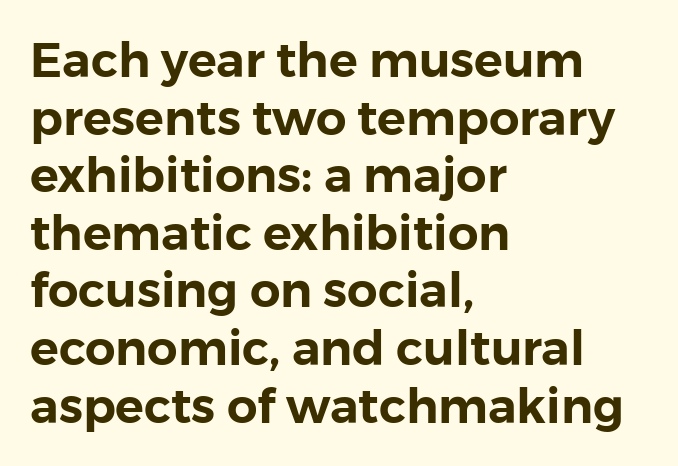
Q: Is the text italic (slanted)? A: No, it is upright.
Q: Is the typeface a serif or a sans-serif typeface? A: Sans-serif.
Q: Is the text underlined? A: No.
Q: How is the paragraph aligned? A: Left-aligned.
Q: Is the spacing between letters normal or unusually wide? A: Normal.
Q: Width (condensed, normal, or wide)? A: Normal.
Q: x-height? A: Medium.
Q: Monospaced? A: No.
